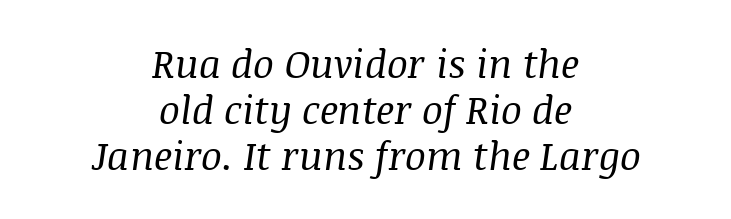
The letterforms sit shoulder to shoulder at normal distance. Decoration check: the copy has no underline. The lettering tilts uniformly, giving the passage an italic look. In CSS terms this would be text-align: center.
